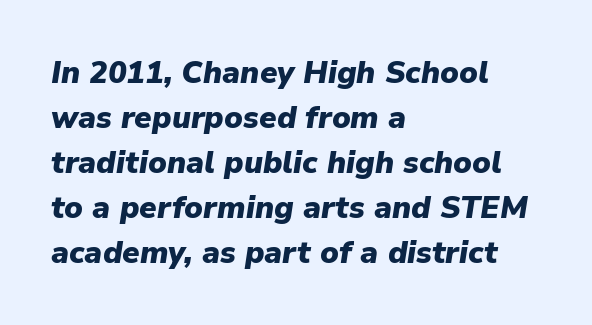
The image shows 31 px heavy type, italic (leaning right); set left-aligned, normal line spacing (1.45x), normal letter spacing, not underlined; low stroke contrast and a medium x-height.
